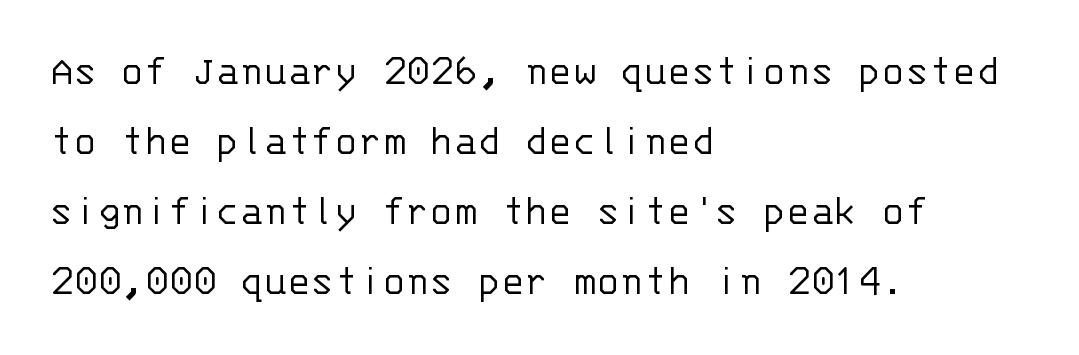
{"serif": "no", "italic": "no", "bold": "no", "weight": "light", "width": "normal", "stroke_contrast": "low", "x_height": "large", "monospaced": "yes", "underline": "no", "align": "left", "line_spacing": "normal", "line_spacing_ratio": 1.59, "letter_spacing": "normal", "letter_spacing_em": 0.0, "glyph_px": 44}
